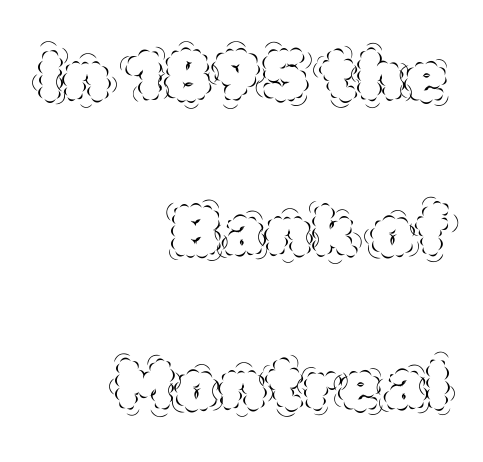
{"italic": "no", "bold": "no", "weight": "thin", "width": "normal", "x_height": "large", "monospaced": "no", "underline": "no", "align": "right", "line_spacing": "loose", "line_spacing_ratio": 2.21, "letter_spacing": "normal", "letter_spacing_em": 0.0, "glyph_px": 70}
